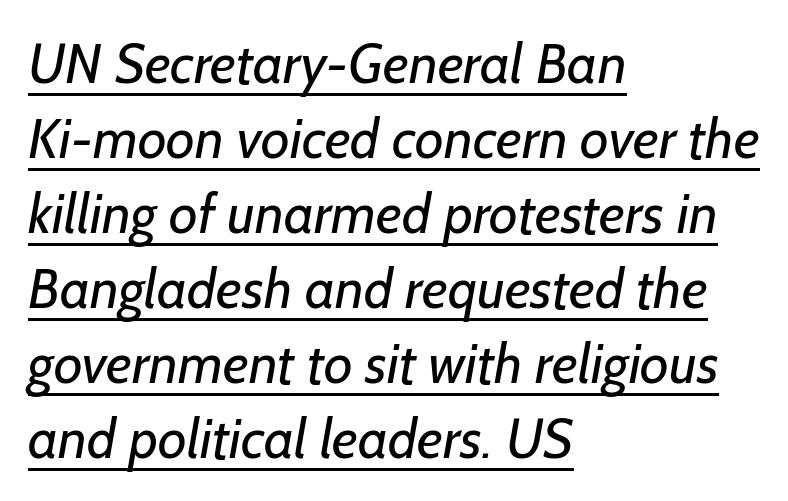
Q: Is the text bold? A: No.
Q: Is the typeface a serif or a sans-serif typeface? A: Sans-serif.
Q: Is the text underlined? A: Yes.
Q: How is the paragraph aligned? A: Left-aligned.
Q: Is the spacing between letters normal or unusually wide? A: Normal.
Q: Is the spacing between lines tight, normal or loose? A: Normal.
Q: Width (condensed, normal, or wide)? A: Normal.
Q: Stroke contrast? A: Low.
Q: x-height? A: Medium.
Q: Monospaced? A: No.
